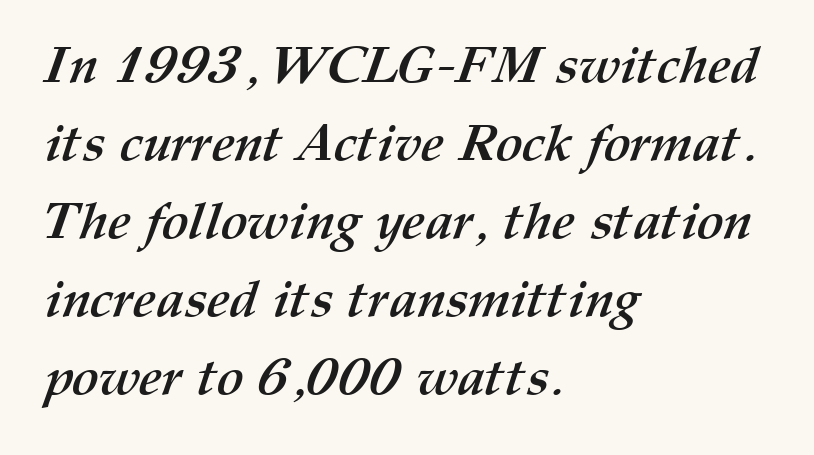
{"bold": "yes", "weight": "semibold", "width": "normal", "stroke_contrast": "medium", "x_height": "medium", "monospaced": "no", "underline": "no", "align": "left", "line_spacing": "normal", "line_spacing_ratio": 1.53, "letter_spacing": "normal", "letter_spacing_em": 0.0, "glyph_px": 51}
